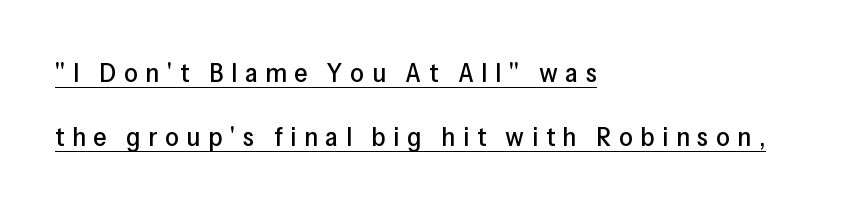
{"italic": "no", "underline": "yes", "align": "left", "line_spacing": "loose", "line_spacing_ratio": 2.38, "letter_spacing": "wide", "letter_spacing_em": 0.28, "glyph_px": 27}
